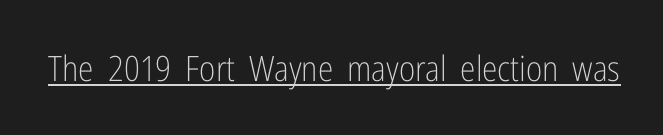
{"serif": "no", "italic": "no", "bold": "no", "weight": "light", "width": "condensed", "stroke_contrast": "low", "x_height": "medium", "monospaced": "no", "underline": "yes", "letter_spacing": "normal", "letter_spacing_em": 0.0, "glyph_px": 35}
